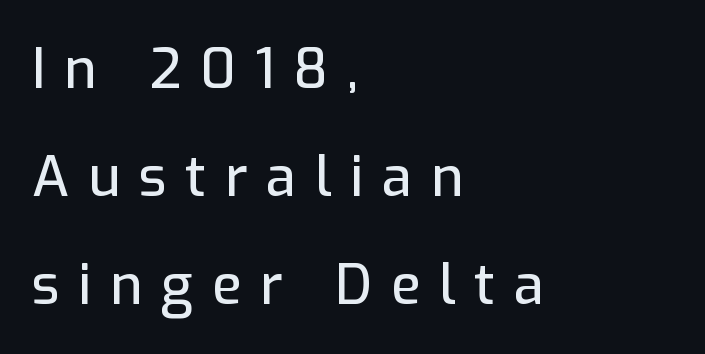
Words appear elongated and porous because spacing is wide. Proportional: the letters do not fall into vertical columns. The zone under the glyphs is completely vacant. The font family rendered here belongs to the sans-serif group.
